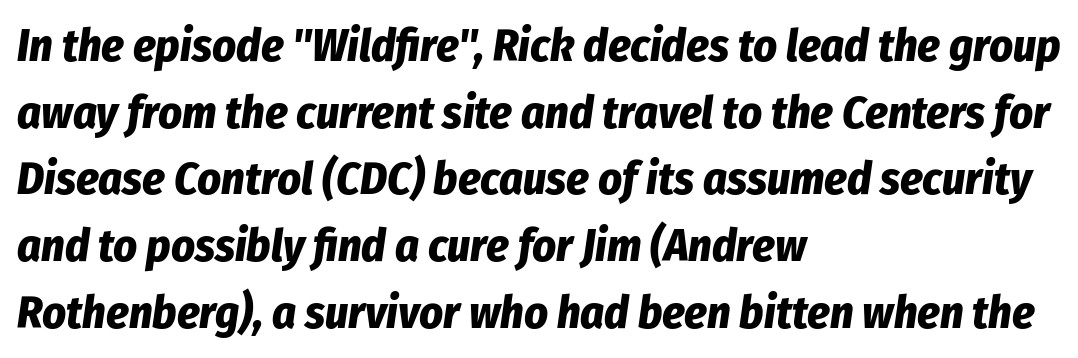
The image shows 46 px bold, condensed type, italic (leaning right); set left-aligned, normal line spacing (1.45x), normal letter spacing, not underlined; low stroke contrast and a medium x-height.
